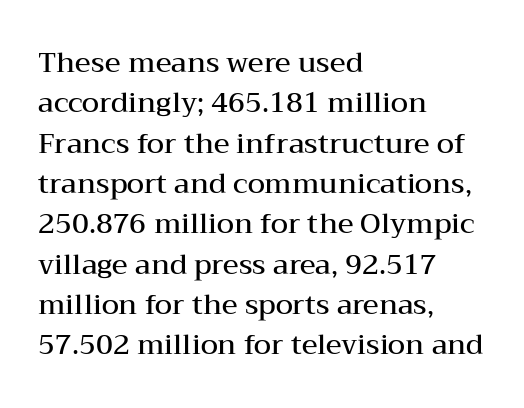
{"serif": "yes", "italic": "no", "bold": "semi", "weight": "semibold", "width": "wide", "stroke_contrast": "medium", "x_height": "medium", "monospaced": "no", "underline": "no", "align": "left", "line_spacing": "normal", "line_spacing_ratio": 1.44, "letter_spacing": "normal", "letter_spacing_em": 0.0, "glyph_px": 28}
